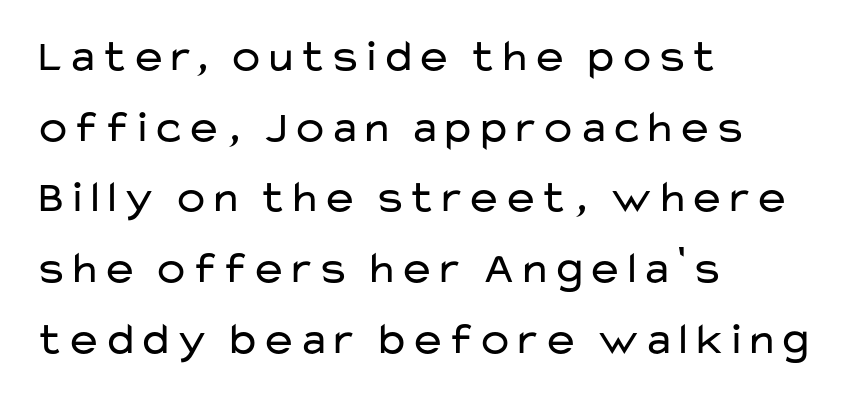
The image shows 45 px regular-weight, wide sans-serif type, upright; set left-aligned, normal line spacing (1.57x), normal letter spacing, not underlined; low stroke contrast and a medium x-height.
